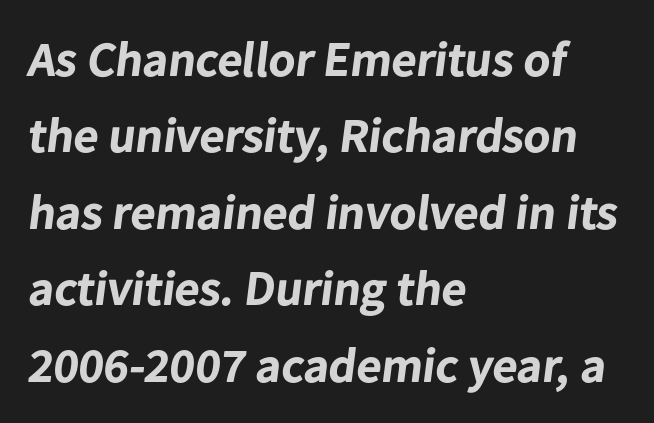
The image shows 49 px bold sans-serif type; set left-aligned, normal line spacing (1.56x), normal letter spacing, not underlined; low stroke contrast and a medium x-height.
